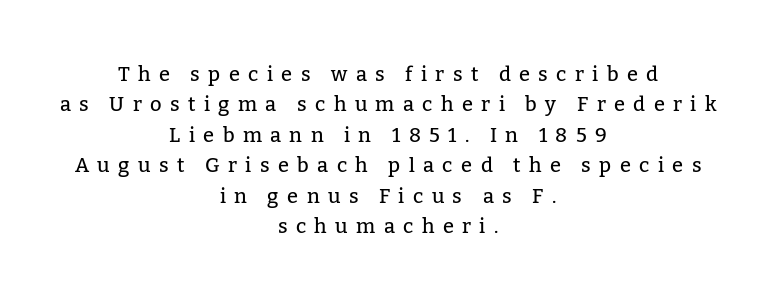
Both edges are ragged and mirror each other, which tells us the setting is centered. The tracking reads as deliberately expanded to a designer's eye. Leading matches the norm, producing a regular column. The passage shown is not underscored anywhere. Style check: upright.
